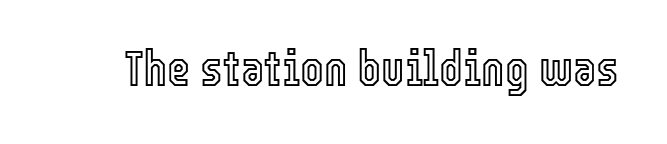
Q: Is the text italic (slanted)? A: No, it is upright.
Q: Is the text underlined? A: No.
Q: Is the spacing between letters normal or unusually wide? A: Normal.
Q: Width (condensed, normal, or wide)? A: Condensed.
Q: x-height? A: Medium.
Q: Monospaced? A: No.
